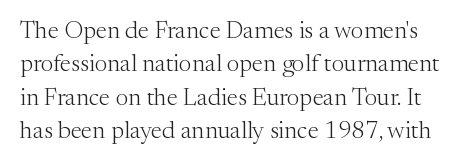
Q: Is the text bold? A: No.
Q: Is the text italic (slanted)? A: No, it is upright.
Q: Is the text underlined? A: No.
Q: Is the spacing between letters normal or unusually wide? A: Normal.
Q: Is the spacing between lines tight, normal or loose? A: Normal.
